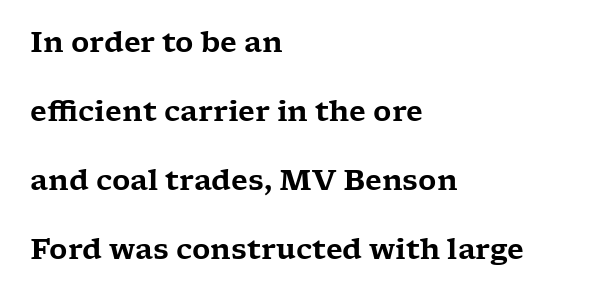
{"serif": "yes", "italic": "no", "width": "wide", "stroke_contrast": "low", "x_height": "medium", "monospaced": "no", "underline": "no", "align": "left", "line_spacing": "loose", "line_spacing_ratio": 2.46, "letter_spacing": "normal", "letter_spacing_em": 0.0, "glyph_px": 28}
